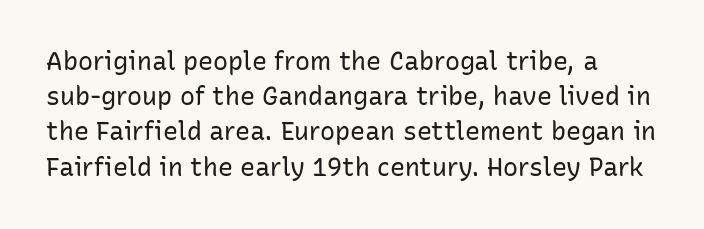
Q: Is the text bold? A: No.
Q: Is the text italic (slanted)? A: No, it is upright.
Q: Is the text underlined? A: No.
Q: Is the spacing between letters normal or unusually wide? A: Normal.
Q: Is the spacing between lines tight, normal or loose? A: Normal.
